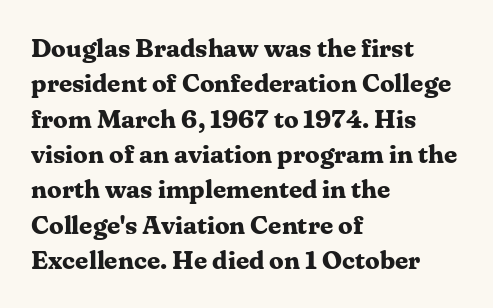
Q: Is the text bold? A: Yes.
Q: Is the text italic (slanted)? A: No, it is upright.
Q: Is the text underlined? A: No.
Q: How is the paragraph aligned? A: Left-aligned.
Q: Is the spacing between letters normal or unusually wide? A: Normal.
Q: Is the spacing between lines tight, normal or loose? A: Normal.
